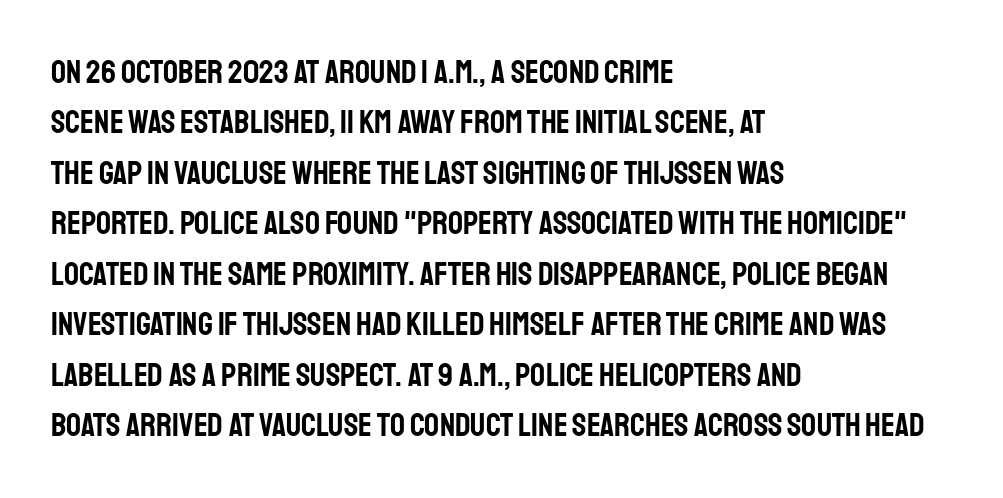
A typesetter would call this leading conventional body-copy spacing. These lines keep a tight, regular rhythm from letter to letter. Font category for this specimen: sans-serif. The lines are quadded left. The face used here is proportionally spaced, like ordinary book or web type.
